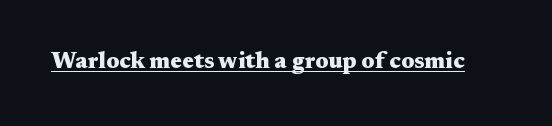
The image shows 23 px bold type, upright; set normal letter spacing, underlined.
